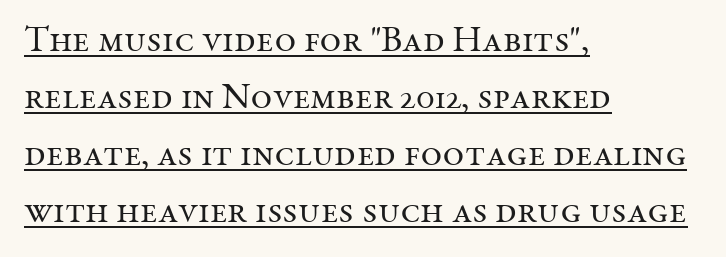
{"serif": "yes", "italic": "no", "bold": "no", "weight": "regular", "width": "normal", "stroke_contrast": "medium", "x_height": "medium", "monospaced": "no", "underline": "yes", "align": "left", "line_spacing": "normal", "line_spacing_ratio": 1.54, "letter_spacing": "normal", "letter_spacing_em": 0.0, "glyph_px": 37}
